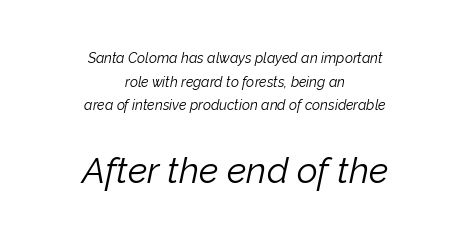
Q: Is the text bold? A: No.
Q: Is the text italic (slanted)? A: Yes, it leans right by about 12 degrees.
Q: Is the text underlined? A: No.
Q: How is the paragraph aligned? A: Centered.
Q: Is the spacing between letters normal or unusually wide? A: Normal.
Q: Is the spacing between lines tight, normal or loose? A: Normal.
Q: Which block of text is set in a larger size, the first (top) or the second (bottom)? A: The second (bottom) one.
Q: Width (condensed, normal, or wide)? A: Normal.
Q: Stroke contrast? A: Low.
Q: x-height? A: Medium.
Q: Monospaced? A: No.
